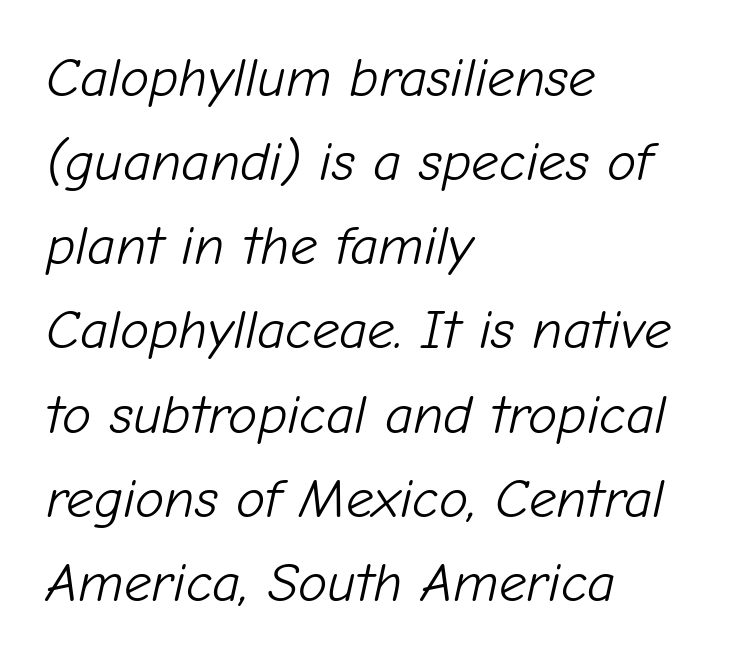
{"italic": "yes", "lean": "right", "slant_degrees": 12, "bold": "no", "weight": "light", "width": "normal", "stroke_contrast": "low", "x_height": "medium", "monospaced": "no", "underline": "no", "align": "left", "line_spacing": "normal", "line_spacing_ratio": 1.53, "letter_spacing": "normal", "letter_spacing_em": 0.0, "glyph_px": 55}
